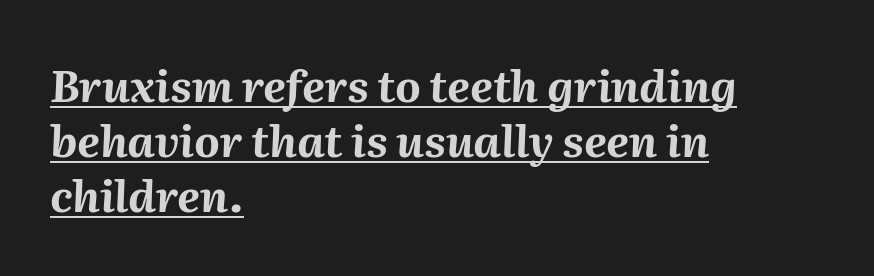
Q: Is the text bold? A: Yes.
Q: Is the text italic (slanted)? A: Yes, it leans right by about 2 degrees.
Q: Is the text underlined? A: Yes.
Q: How is the paragraph aligned? A: Left-aligned.
Q: Is the spacing between letters normal or unusually wide? A: Normal.
Q: Is the spacing between lines tight, normal or loose? A: Normal.
Q: Width (condensed, normal, or wide)? A: Normal.
Q: Stroke contrast? A: Medium.
Q: x-height? A: Medium.
Q: Monospaced? A: No.
